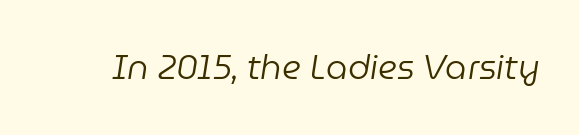
{"italic": "yes", "lean": "right", "slant_degrees": 9, "bold": "no", "weight": "regular", "width": "normal", "stroke_contrast": "low", "x_height": "medium", "monospaced": "no", "underline": "no", "letter_spacing": "normal", "letter_spacing_em": 0.0, "glyph_px": 34}
